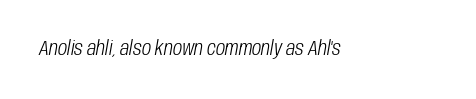
Looking at the ascenders, they clearly lean. The gaps between neighbouring characters are ordinary and unremarkable. Any mark beneath the type? The region is blank. This reads as an unemphasized weight, regular at the heaviest.
